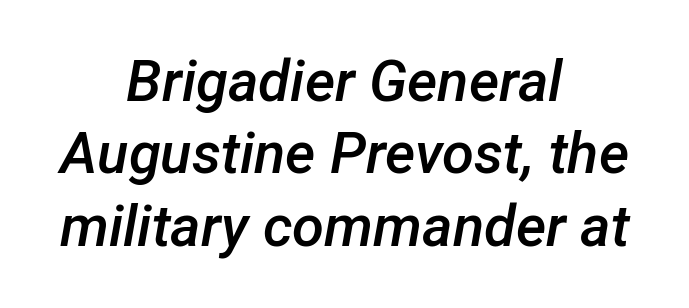
Q: Is the text bold? A: Semi-bold.
Q: Is the text italic (slanted)? A: Yes, it leans right by about 12 degrees.
Q: Is the text underlined? A: No.
Q: How is the paragraph aligned? A: Centered.
Q: Is the spacing between letters normal or unusually wide? A: Normal.
Q: Is the spacing between lines tight, normal or loose? A: Normal.
Q: Width (condensed, normal, or wide)? A: Normal.
Q: Stroke contrast? A: Low.
Q: x-height? A: Medium.
Q: Monospaced? A: No.
